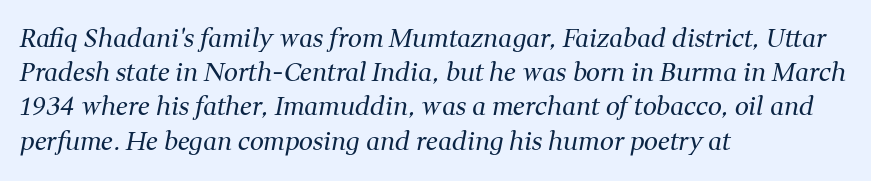
Q: Is the text bold? A: No.
Q: Is the text italic (slanted)? A: Yes, it leans right by about 11 degrees.
Q: Is the text underlined? A: No.
Q: How is the paragraph aligned? A: Left-aligned.
Q: Is the spacing between letters normal or unusually wide? A: Normal.
Q: Is the spacing between lines tight, normal or loose? A: Normal.
